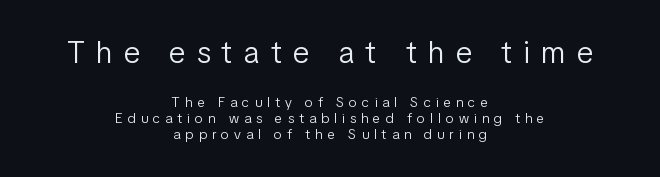
Q: Is the text bold? A: No.
Q: Is the text italic (slanted)? A: No, it is upright.
Q: Is the typeface a serif or a sans-serif typeface? A: Sans-serif.
Q: Is the text underlined? A: No.
Q: How is the paragraph aligned? A: Centered.
Q: Is the spacing between letters normal or unusually wide? A: Unusually wide.
Q: Which block of text is set in a larger size, the first (top) or the second (bottom)? A: The first (top) one.
Q: Width (condensed, normal, or wide)? A: Condensed.
Q: Stroke contrast? A: Low.
Q: x-height? A: Medium.
Q: Monospaced? A: No.
